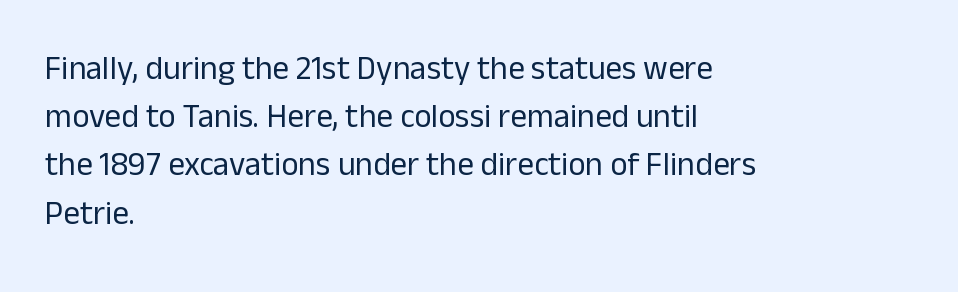
{"serif": "no", "italic": "no", "bold": "no", "weight": "regular", "width": "normal", "stroke_contrast": "low", "x_height": "medium", "monospaced": "no", "underline": "no", "align": "left", "line_spacing": "normal", "line_spacing_ratio": 1.46, "letter_spacing": "normal", "letter_spacing_em": 0.0, "glyph_px": 33}
